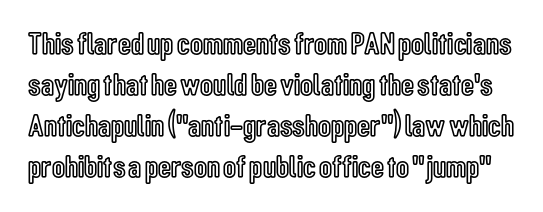
Q: Is the text italic (slanted)? A: No, it is upright.
Q: Is the text underlined? A: No.
Q: Is the spacing between letters normal or unusually wide? A: Normal.
Q: Is the spacing between lines tight, normal or loose? A: Normal.
Q: Width (condensed, normal, or wide)? A: Condensed.
Q: x-height? A: Medium.
Q: Monospaced? A: No.
